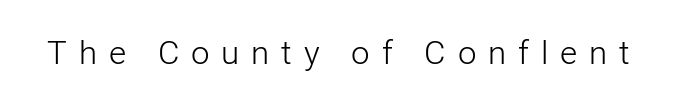
The image shows 33 px light sans-serif type, upright; set unusually wide letter spacing (+0.36 em), not underlined; low stroke contrast and a medium x-height.
